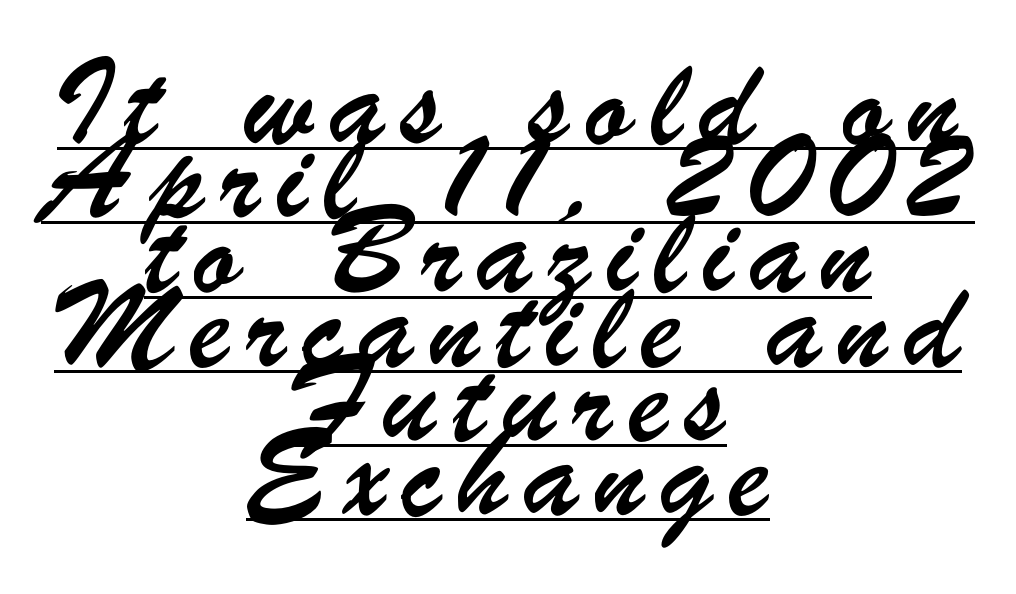
These lines have a slow, spaced-out rhythm from letter to letter. The words here are underlined. Grotesque or geometric, the face here clearly has no serifs. Both edges are ragged and mirror each other, which tells us the setting is centered.
